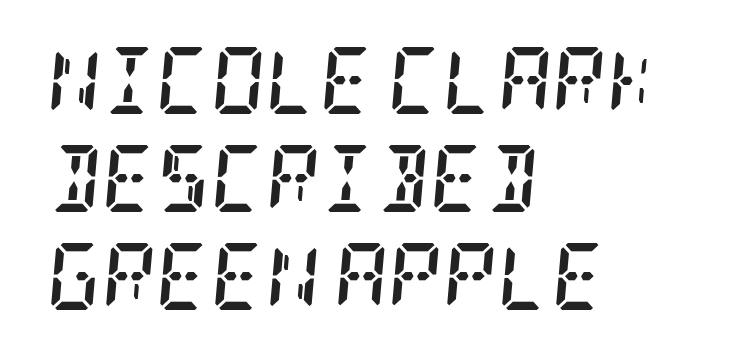
Q: Is the text bold? A: Yes.
Q: Is the text italic (slanted)? A: Yes, it leans right by about 5 degrees.
Q: Is the typeface a serif or a sans-serif typeface? A: Serif.
Q: Is the text underlined? A: No.
Q: How is the paragraph aligned? A: Left-aligned.
Q: Is the spacing between letters normal or unusually wide? A: Normal.
Q: Is the spacing between lines tight, normal or loose? A: Normal.
Q: Width (condensed, normal, or wide)? A: Condensed.
Q: Stroke contrast? A: Low.
Q: x-height? A: Large.
